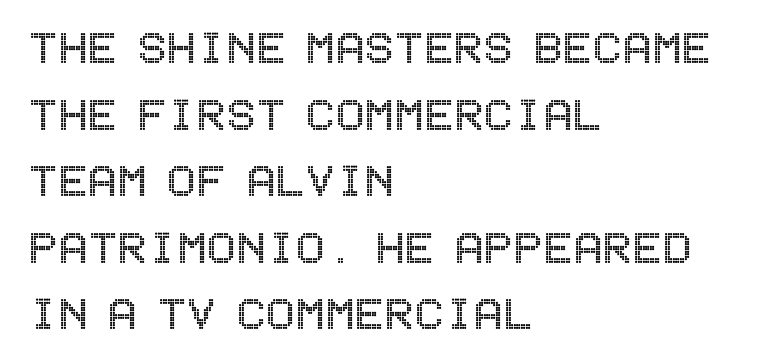
{"italic": "no", "width": "condensed", "x_height": "large", "underline": "no", "align": "left", "line_spacing_ratio": 1.21, "letter_spacing": "normal", "letter_spacing_em": 0.0, "glyph_px": 55}
